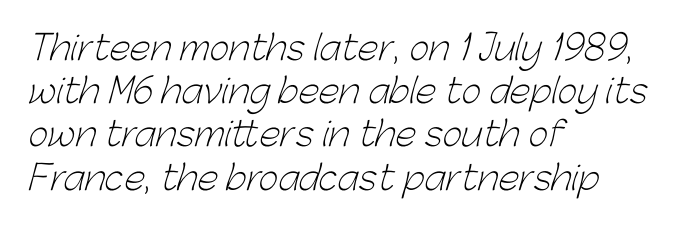
{"serif": "no", "bold": "no", "weight": "light", "width": "normal", "stroke_contrast": "low", "x_height": "medium", "monospaced": "no", "underline": "no", "align": "left", "line_spacing": "normal", "line_spacing_ratio": 1.27, "letter_spacing": "normal", "letter_spacing_em": 0.0, "glyph_px": 34}
